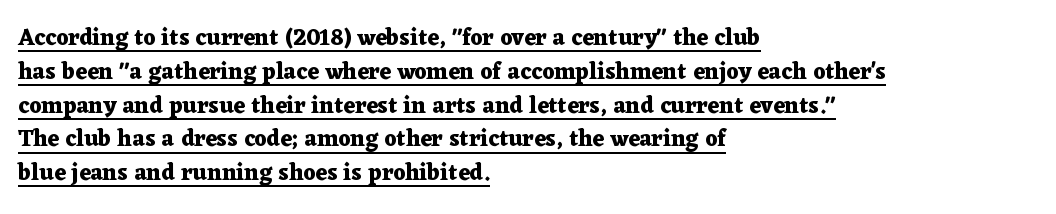
Compared with undecorated copy, this sample adds a rule below the words. Default kerning and tracking; the words read as compact shapes. Notice how the stems are strictly vertical — no italics here. Summary of vertical rhythm: regular, with standard interline spacing. Look at the stroke-to-counter ratio: heavy, a bold.
